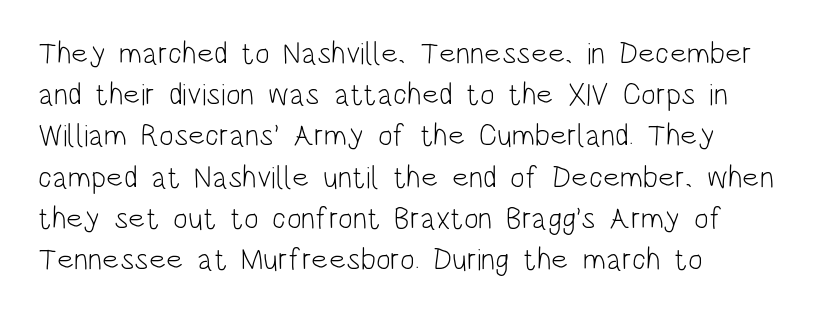
{"serif": "no", "italic": "no", "bold": "no", "weight": "light", "width": "condensed", "stroke_contrast": "low", "x_height": "large", "monospaced": "no", "underline": "no", "align": "left", "line_spacing": "normal", "line_spacing_ratio": 1.33, "letter_spacing": "normal", "letter_spacing_em": 0.0, "glyph_px": 31}
